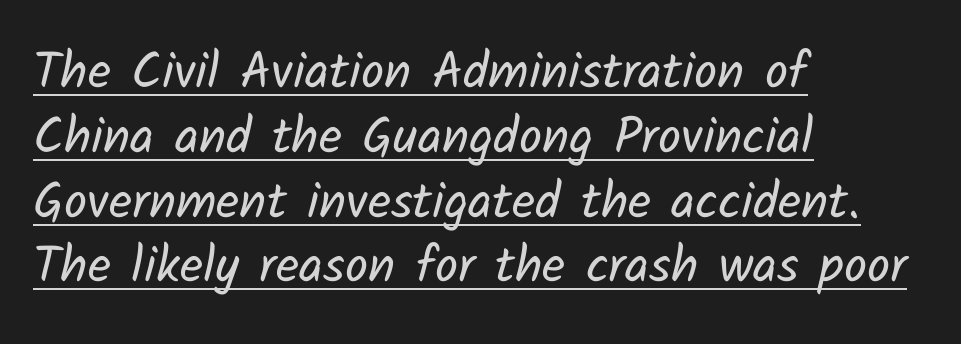
Q: Is the text bold? A: No.
Q: Is the typeface a serif or a sans-serif typeface? A: Sans-serif.
Q: Is the text underlined? A: Yes.
Q: How is the paragraph aligned? A: Left-aligned.
Q: Is the spacing between letters normal or unusually wide? A: Normal.
Q: Is the spacing between lines tight, normal or loose? A: Normal.
Q: Width (condensed, normal, or wide)? A: Normal.
Q: Stroke contrast? A: Low.
Q: x-height? A: Medium.
Q: Monospaced? A: No.
